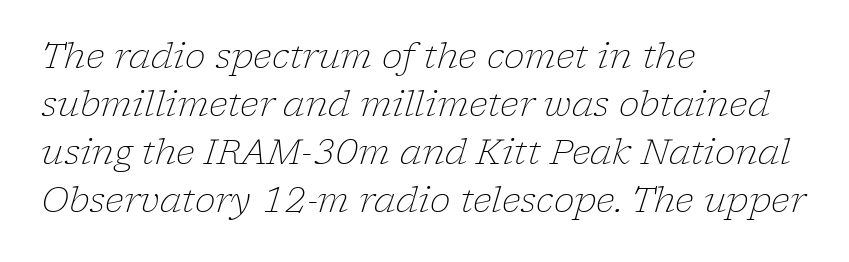
{"serif": "yes", "italic": "yes", "lean": "right", "slant_degrees": 17, "bold": "no", "weight": "light", "width": "normal", "stroke_contrast": "low", "x_height": "medium", "monospaced": "no", "underline": "no", "align": "left", "line_spacing": "normal", "line_spacing_ratio": 1.37, "letter_spacing": "normal", "letter_spacing_em": 0.0, "glyph_px": 35}
